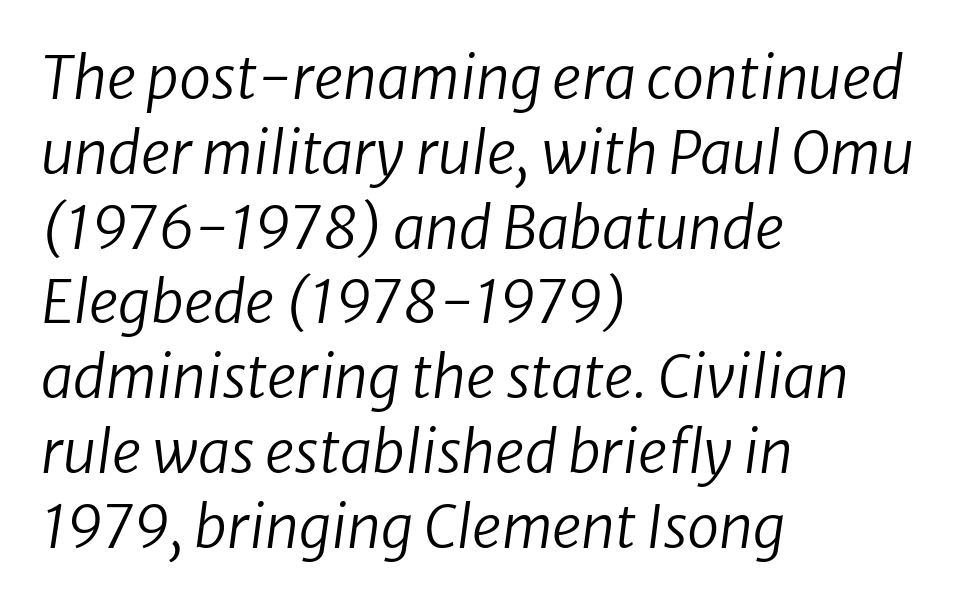
{"italic": "yes", "lean": "right", "slant_degrees": 8, "bold": "no", "weight": "regular", "width": "normal", "stroke_contrast": "low", "x_height": "medium", "monospaced": "no", "underline": "no", "align": "left", "line_spacing": "normal", "line_spacing_ratio": 1.29, "letter_spacing": "normal", "letter_spacing_em": 0.0, "glyph_px": 58}
